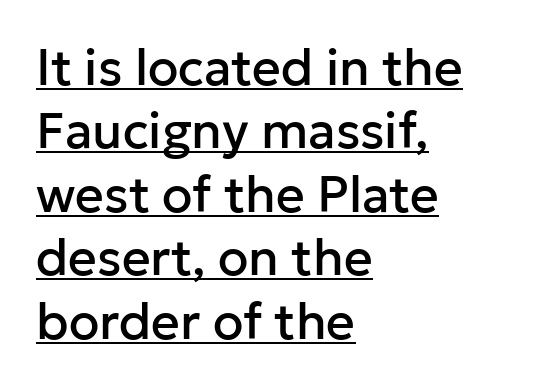
{"serif": "no", "italic": "no", "width": "normal", "stroke_contrast": "low", "x_height": "medium", "monospaced": "no", "underline": "yes", "align": "left", "line_spacing": "normal", "line_spacing_ratio": 1.27, "letter_spacing": "normal", "letter_spacing_em": 0.0, "glyph_px": 50}
